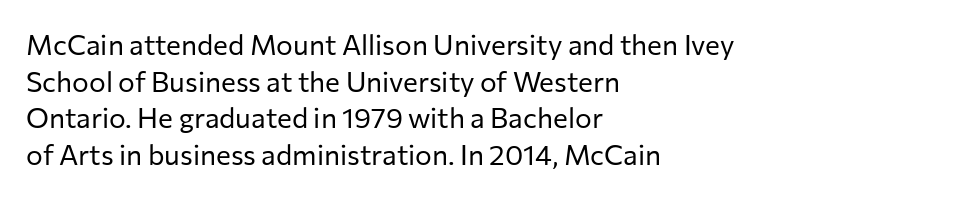
Q: Is the text bold? A: No.
Q: Is the text italic (slanted)? A: No, it is upright.
Q: Is the typeface a serif or a sans-serif typeface? A: Sans-serif.
Q: Is the text underlined? A: No.
Q: How is the paragraph aligned? A: Left-aligned.
Q: Is the spacing between letters normal or unusually wide? A: Normal.
Q: Is the spacing between lines tight, normal or loose? A: Normal.
Q: Width (condensed, normal, or wide)? A: Normal.
Q: Stroke contrast? A: Low.
Q: x-height? A: Medium.
Q: Monospaced? A: No.
